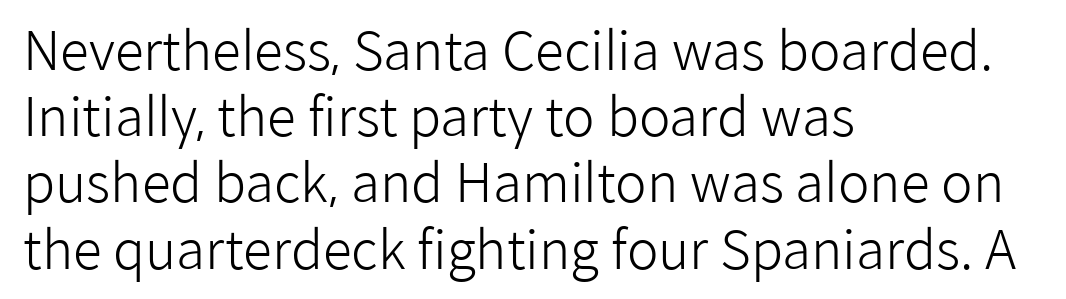
Unbolded letterforms with no extra heft. Designer's note — italics off, roman on. Honestly, there is no underline to notice here at all. If you drew a ruler down the left edge, every line would touch it.
